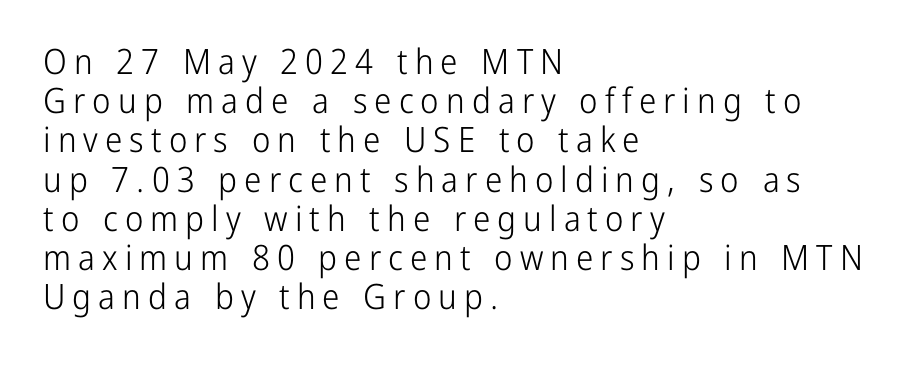
Q: Is the text bold? A: No.
Q: Is the text italic (slanted)? A: No, it is upright.
Q: Is the typeface a serif or a sans-serif typeface? A: Sans-serif.
Q: Is the text underlined? A: No.
Q: How is the paragraph aligned? A: Left-aligned.
Q: Is the spacing between letters normal or unusually wide? A: Unusually wide.
Q: Is the spacing between lines tight, normal or loose? A: Tight.
Q: Width (condensed, normal, or wide)? A: Condensed.
Q: Stroke contrast? A: Low.
Q: x-height? A: Medium.
Q: Monospaced? A: No.
